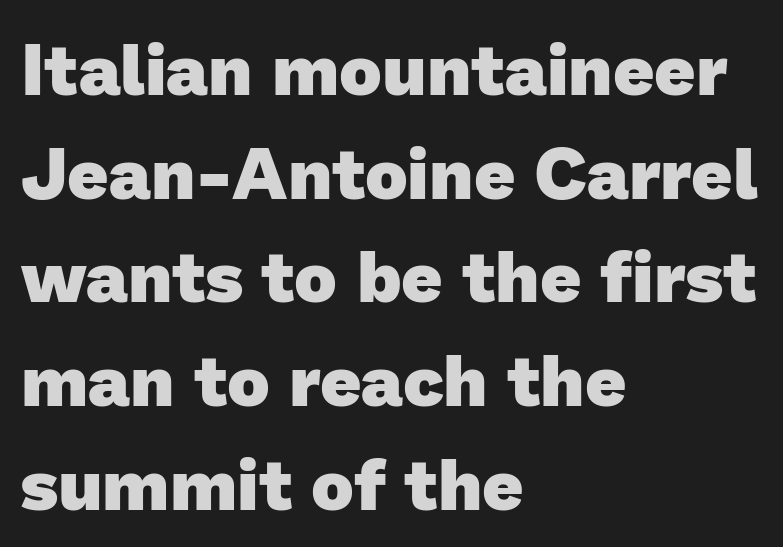
Q: Is the text bold? A: Yes.
Q: Is the typeface a serif or a sans-serif typeface? A: Sans-serif.
Q: Is the text underlined? A: No.
Q: How is the paragraph aligned? A: Left-aligned.
Q: Is the spacing between letters normal or unusually wide? A: Normal.
Q: Is the spacing between lines tight, normal or loose? A: Normal.
Q: Width (condensed, normal, or wide)? A: Normal.
Q: Stroke contrast? A: Low.
Q: x-height? A: Medium.
Q: Monospaced? A: No.
